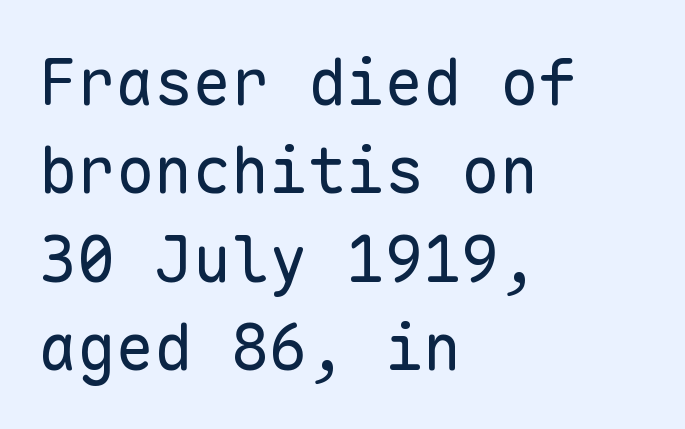
The image shows 64 px regular-weight sans-serif type, upright, monospaced; set left-aligned, normal line spacing (1.38x), normal letter spacing, not underlined; low stroke contrast and a medium x-height.
